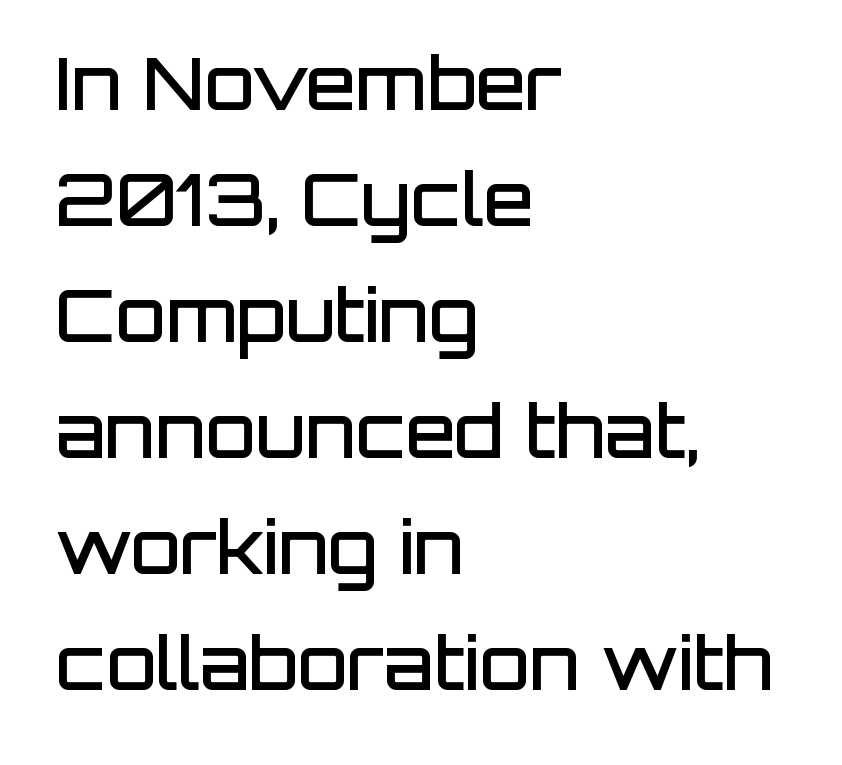
The image shows 73 px semibold sans-serif type, upright; set left-aligned, normal line spacing (1.59x), normal letter spacing, not underlined; low stroke contrast and a large x-height.
